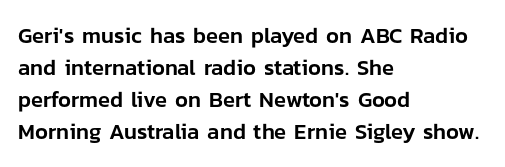
Q: Is the text italic (slanted)? A: No, it is upright.
Q: Is the text underlined? A: No.
Q: How is the paragraph aligned? A: Left-aligned.
Q: Is the spacing between letters normal or unusually wide? A: Normal.
Q: Is the spacing between lines tight, normal or loose? A: Normal.
